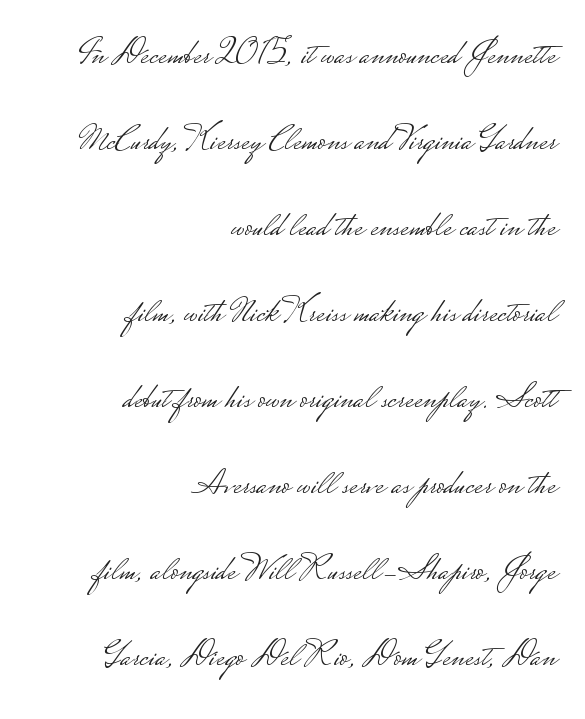
Q: Is the text bold? A: No.
Q: Is the text italic (slanted)? A: Yes.
Q: Is the typeface a serif or a sans-serif typeface? A: Sans-serif.
Q: Is the text underlined? A: No.
Q: How is the paragraph aligned? A: Right-aligned.
Q: Is the spacing between letters normal or unusually wide? A: Normal.
Q: Is the spacing between lines tight, normal or loose? A: Loose.
Q: Width (condensed, normal, or wide)? A: Wide.
Q: Stroke contrast? A: Low.
Q: Monospaced? A: No.
